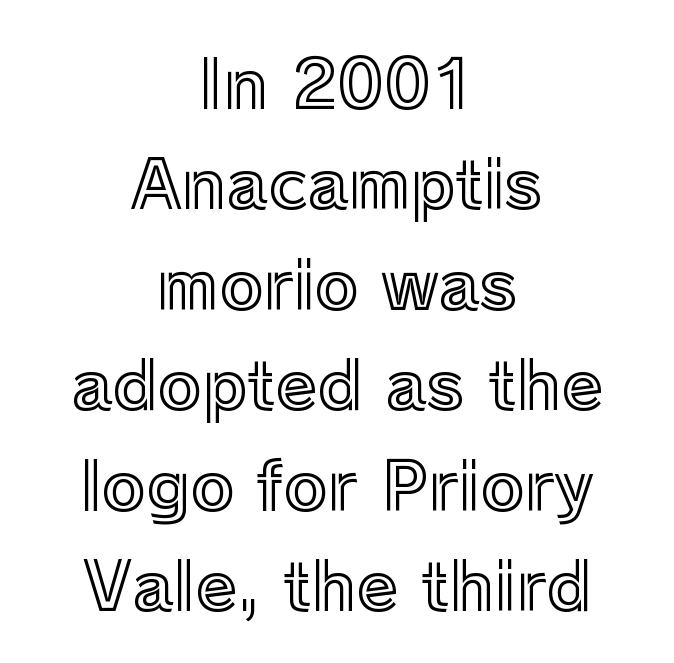
{"italic": "no", "width": "normal", "x_height": "medium", "monospaced": "no", "underline": "no", "align": "center", "line_spacing": "normal", "line_spacing_ratio": 1.5, "letter_spacing": "normal", "letter_spacing_em": 0.0, "glyph_px": 67}
